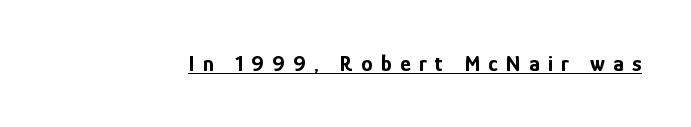
Every stem runs plumb, perpendicular to the baseline. The characters look thick and weighty, a clear bold. Check the space under the baseline: a stroke is drawn there. The horizontal fit of the characters is loose and conspicuously gappy.
